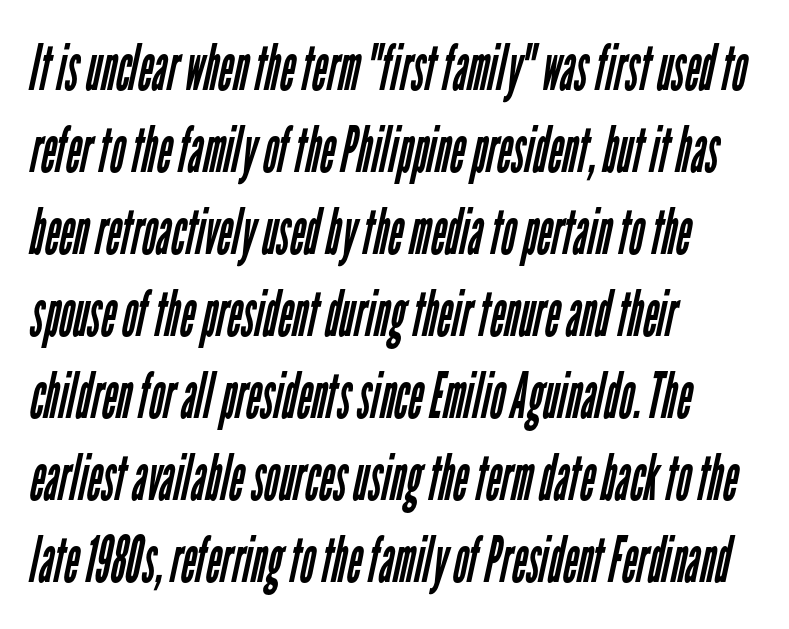
{"serif": "no", "bold": "no", "weight": "regular", "width": "condensed", "stroke_contrast": "low", "x_height": "medium", "monospaced": "no", "underline": "no", "align": "left", "line_spacing": "normal", "line_spacing_ratio": 1.28, "letter_spacing": "normal", "letter_spacing_em": 0.0, "glyph_px": 64}
